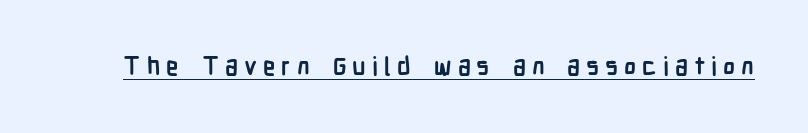
{"italic": "no", "bold": "yes", "underline": "yes", "letter_spacing": "wide", "letter_spacing_em": 0.24, "glyph_px": 25}
